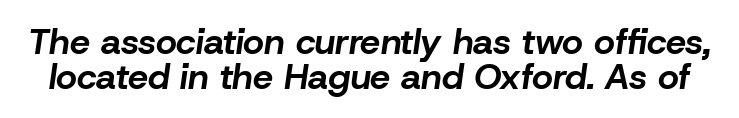
The image shows 36 px bold type, italic (leaning right); set tight line spacing (0.97x), normal letter spacing, not underlined; low stroke contrast and a medium x-height.
